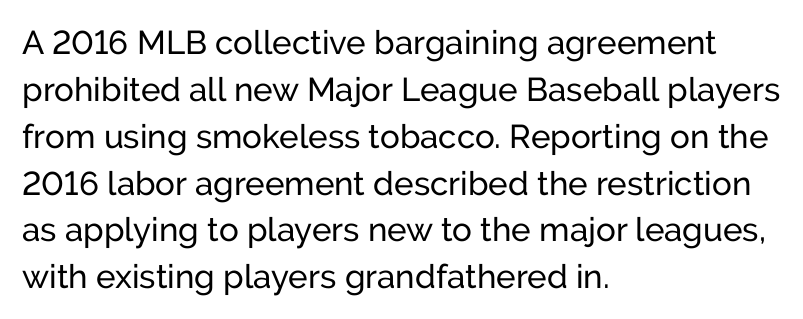
The image shows 33 px regular-weight sans-serif type, upright; set left-aligned, normal line spacing (1.42x), normal letter spacing, not underlined; low stroke contrast and a medium x-height.
